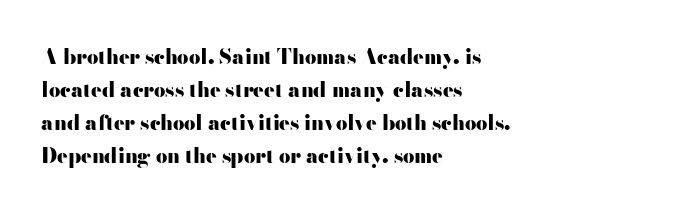
Chunky letters — that's bold for sure. This sample keeps an unexceptional amount of space between lines. The passage shown has conventional tracking throughout. Style check: upright.
